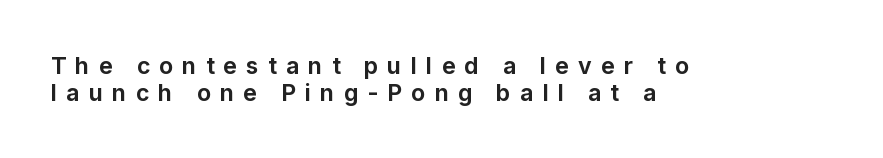
{"italic": "no", "bold": "yes", "underline": "no", "align": "left", "line_spacing_ratio": 1.17, "letter_spacing": "wide", "letter_spacing_em": 0.4, "glyph_px": 23}
